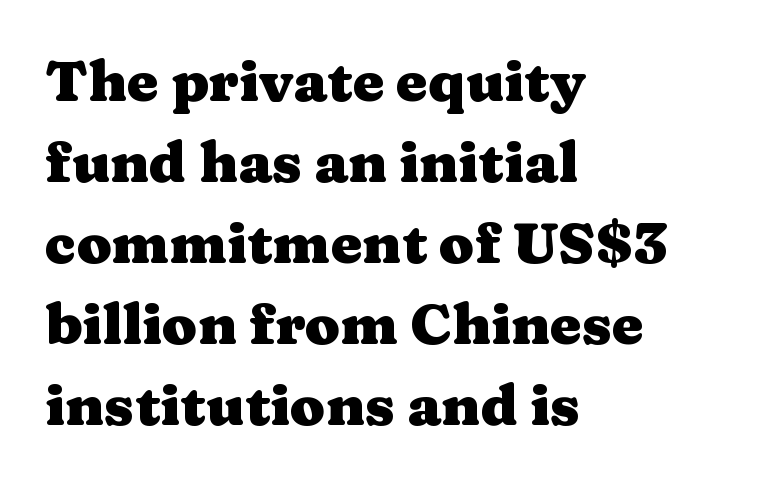
{"serif": "yes", "italic": "no", "bold": "yes", "weight": "heavy", "width": "wide", "stroke_contrast": "medium", "x_height": "medium", "monospaced": "no", "underline": "no", "align": "left", "line_spacing": "normal", "line_spacing_ratio": 1.42, "letter_spacing": "normal", "letter_spacing_em": 0.0, "glyph_px": 57}
